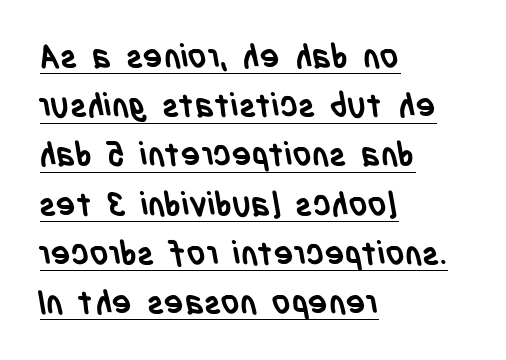
{"serif": "no", "bold": "yes", "weight": "semibold", "width": "condensed", "stroke_contrast": "low", "x_height": "large", "monospaced": "no", "underline": "yes", "align": "left", "line_spacing": "normal", "line_spacing_ratio": 1.49, "letter_spacing": "normal", "letter_spacing_em": 0.0, "glyph_px": 33}
